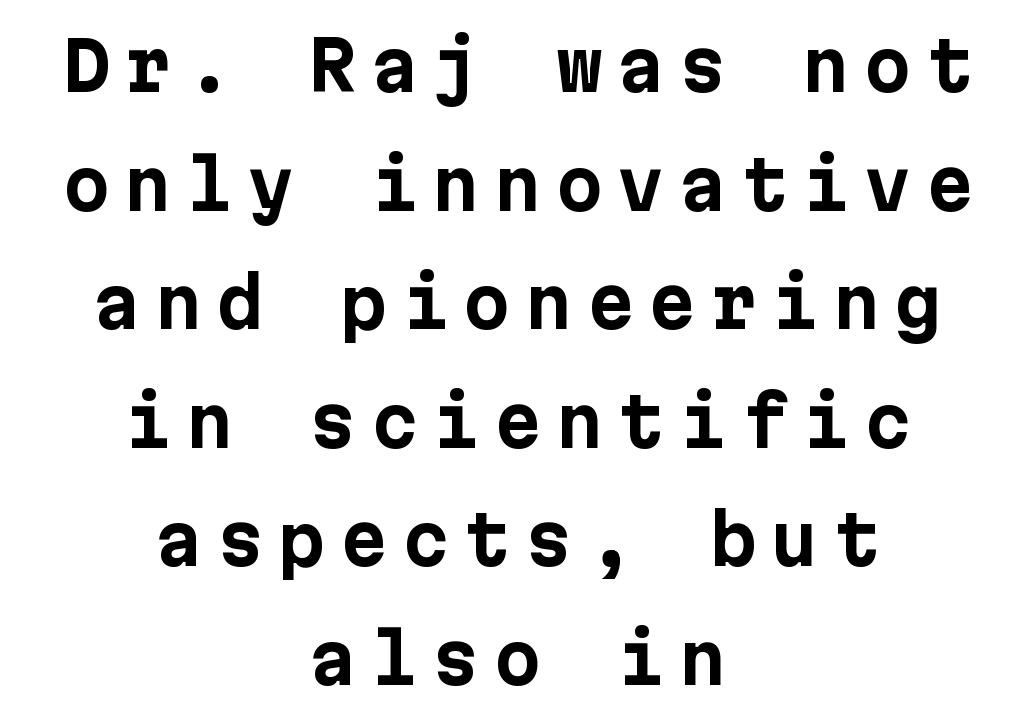
Q: Is the text bold? A: Yes.
Q: Is the text italic (slanted)? A: No, it is upright.
Q: Is the typeface a serif or a sans-serif typeface? A: Sans-serif.
Q: Is the text underlined? A: No.
Q: How is the paragraph aligned? A: Centered.
Q: Is the spacing between letters normal or unusually wide? A: Unusually wide.
Q: Width (condensed, normal, or wide)? A: Normal.
Q: Stroke contrast? A: Low.
Q: x-height? A: Medium.
